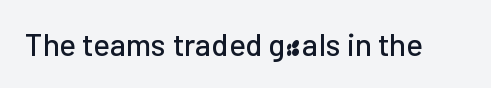
{"serif": "no", "italic": "no", "width": "normal", "stroke_contrast": "low", "x_height": "medium", "monospaced": "no", "underline": "no", "letter_spacing": "normal", "letter_spacing_em": 0.0, "glyph_px": 31}
